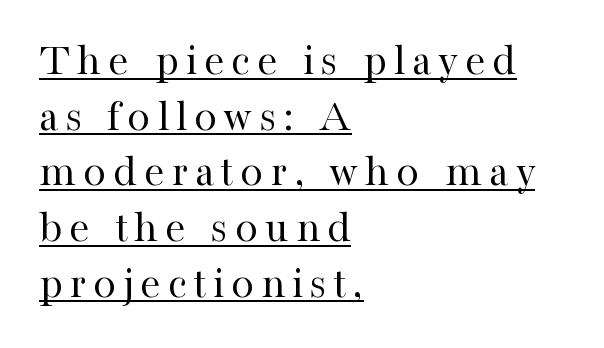
{"serif": "yes", "italic": "no", "bold": "no", "weight": "regular", "width": "normal", "stroke_contrast": "high", "x_height": "medium", "monospaced": "no", "underline": "yes", "align": "left", "line_spacing_ratio": 1.21, "glyph_px": 46}
